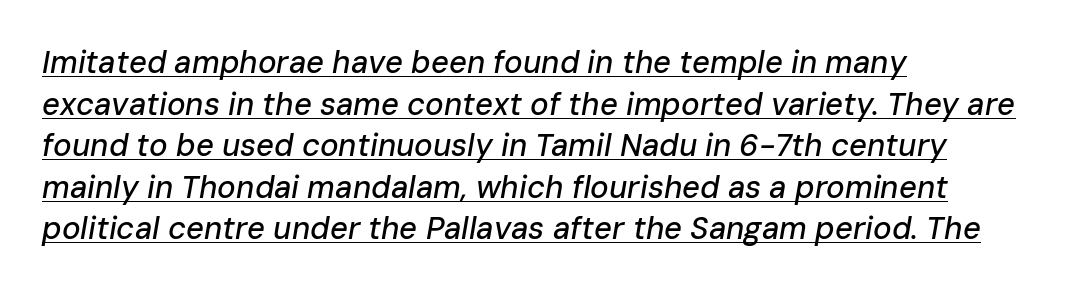
Each letter keeps its own natural width here, so spacing adapts to shape. Each word holds together tightly as a unit, with standard inter-letter gaps. The lettering tilts uniformly, giving the passage an italic look. The line-height multiplier appears to be the usual default. All the whitespace from short lines collects on the right.
